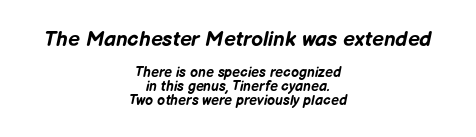
Descenders hang freely into open space. You could barely slide anything between these rows. Layout note: lines centered. This layout puts the oversized block above and the modest block below. The face used here has a pronounced slope to its letters.
